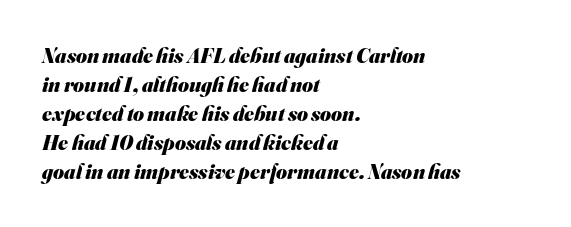
A clean baseline with only descenders dipping below it. The sample has been set heavy, in full bold. Evenly set lines give the paragraph a standard silhouette. This rendering leaves character spacing at its baseline value. Notice how the passage keeps a crisp vertical edge on the left only.
